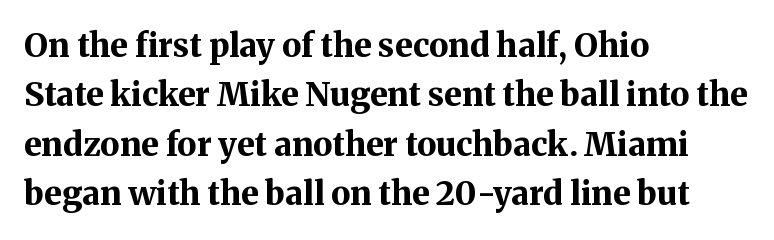
The image shows 33 px bold serif type, upright; set left-aligned, normal line spacing (1.5x), normal letter spacing, not underlined; medium stroke contrast and a medium x-height.
